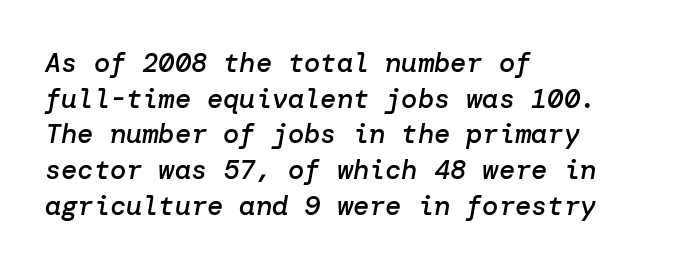
Rule under the text: the space is simply empty. A somewhat darkened texture: the type is semibold rather than bold. The typography opts for an oblique posture over an upright one. The line texture is even and compact thanks to regular tracking. Notice how the passage keeps a crisp vertical edge on the left only. These lines sit exactly where default settings would place them.
